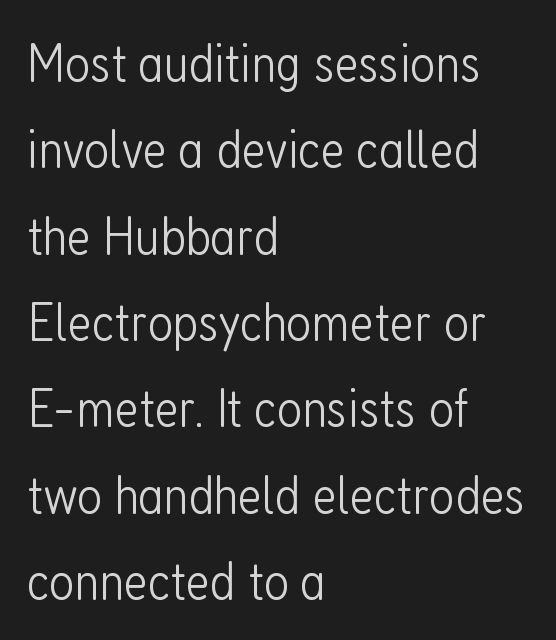
Q: Is the text bold? A: No.
Q: Is the text italic (slanted)? A: No, it is upright.
Q: Is the typeface a serif or a sans-serif typeface? A: Sans-serif.
Q: Is the text underlined? A: No.
Q: How is the paragraph aligned? A: Left-aligned.
Q: Is the spacing between letters normal or unusually wide? A: Normal.
Q: Is the spacing between lines tight, normal or loose? A: Normal.
Q: Width (condensed, normal, or wide)? A: Condensed.
Q: Stroke contrast? A: Low.
Q: x-height? A: Medium.
Q: Monospaced? A: No.
